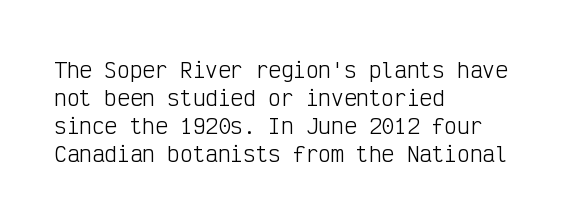
Q: Is the text bold? A: No.
Q: Is the text italic (slanted)? A: No, it is upright.
Q: Is the text underlined? A: No.
Q: How is the paragraph aligned? A: Left-aligned.
Q: Is the spacing between letters normal or unusually wide? A: Normal.
Q: Is the spacing between lines tight, normal or loose? A: Normal.
